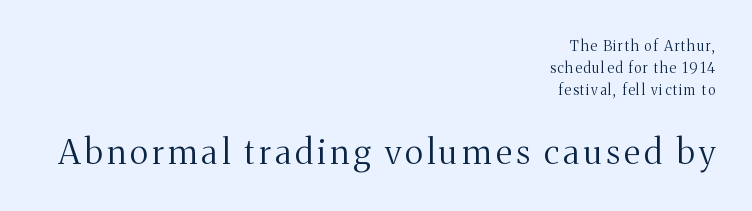
The image shows 34 px regular-weight serif type, upright; set right-aligned, normal line spacing (1.56x), not underlined; the second (bottom) block is 2.43x larger; medium stroke contrast and a medium x-height.
